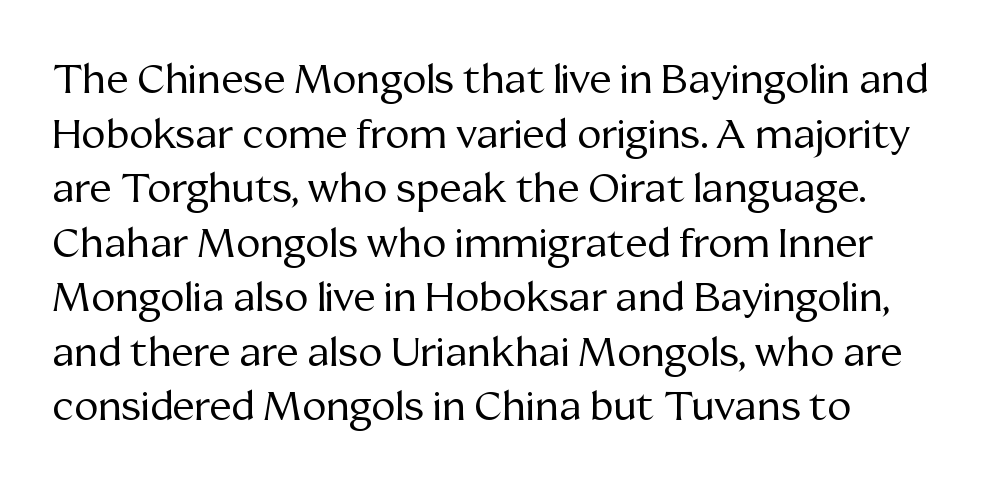
The image shows 41 px regular-weight serif type, upright; set left-aligned, normal line spacing (1.33x), normal letter spacing, not underlined; medium stroke contrast and a medium x-height.
